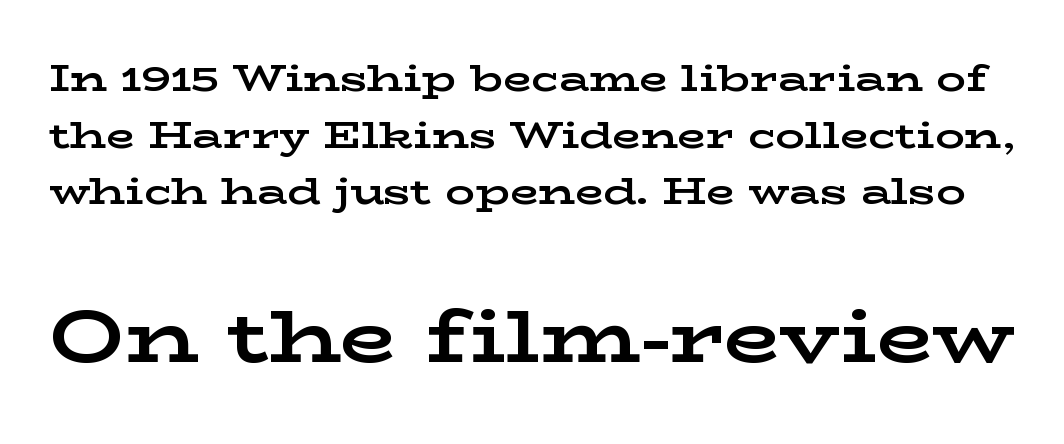
{"serif": "yes", "italic": "no", "bold": "yes", "weight": "bold", "width": "wide", "stroke_contrast": "low", "x_height": "medium", "monospaced": "no", "underline": "no", "line_spacing": "normal", "line_spacing_ratio": 1.53, "letter_spacing": "normal", "letter_spacing_em": 0.0, "larger_block": "second", "size_ratio": 2.0, "glyph_px": 74}
